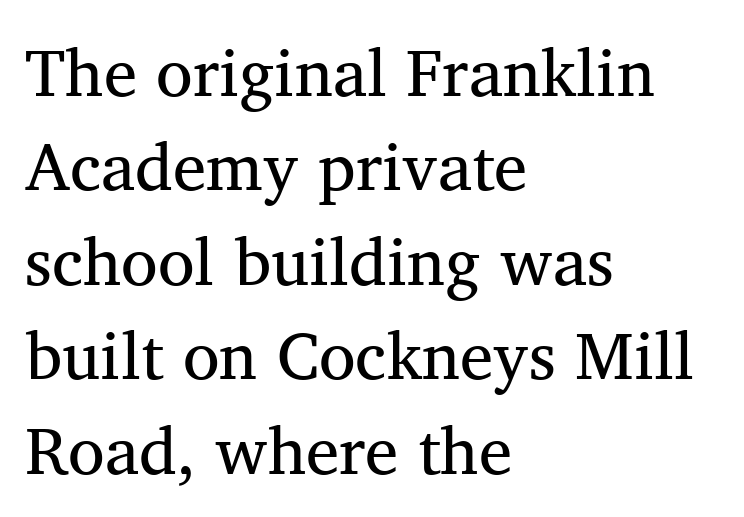
{"serif": "yes", "bold": "no", "weight": "regular", "width": "normal", "stroke_contrast": "medium", "x_height": "medium", "monospaced": "no", "underline": "no", "align": "left", "line_spacing": "normal", "line_spacing_ratio": 1.41, "letter_spacing": "normal", "letter_spacing_em": 0.0, "glyph_px": 67}
